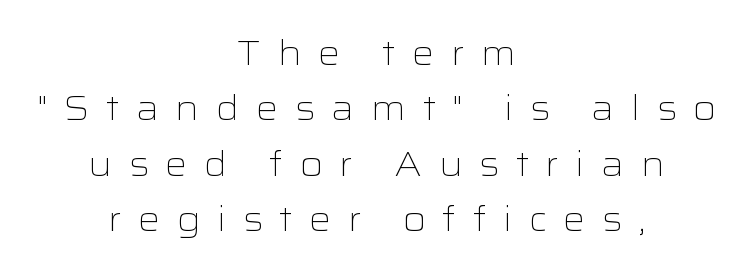
{"serif": "no", "italic": "no", "bold": "no", "weight": "light", "width": "wide", "stroke_contrast": "low", "x_height": "medium", "monospaced": "no", "underline": "no", "align": "center", "line_spacing": "normal", "line_spacing_ratio": 1.58, "letter_spacing": "wide", "letter_spacing_em": 0.47, "glyph_px": 35}
